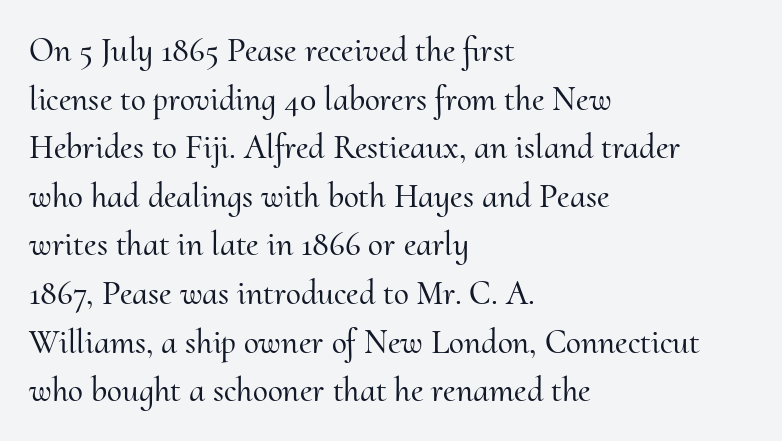
{"serif": "yes", "italic": "no", "width": "normal", "stroke_contrast": "medium", "x_height": "small", "monospaced": "no", "underline": "no", "align": "left", "line_spacing": "normal", "line_spacing_ratio": 1.43, "letter_spacing": "normal", "letter_spacing_em": 0.0, "glyph_px": 34}
